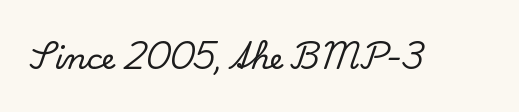
Q: Is the text italic (slanted)? A: Yes.
Q: Is the typeface a serif or a sans-serif typeface? A: Serif.
Q: Is the text underlined? A: No.
Q: Is the spacing between letters normal or unusually wide? A: Normal.
Q: Width (condensed, normal, or wide)? A: Normal.
Q: Stroke contrast? A: Low.
Q: x-height? A: Small.
Q: Monospaced? A: No.
